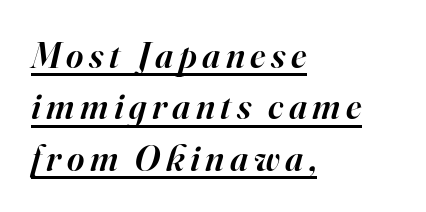
The image shows 37 px semibold serif type, italic (leaning right); set left-aligned, normal line spacing (1.39x), underlined; high stroke contrast and a small x-height.
